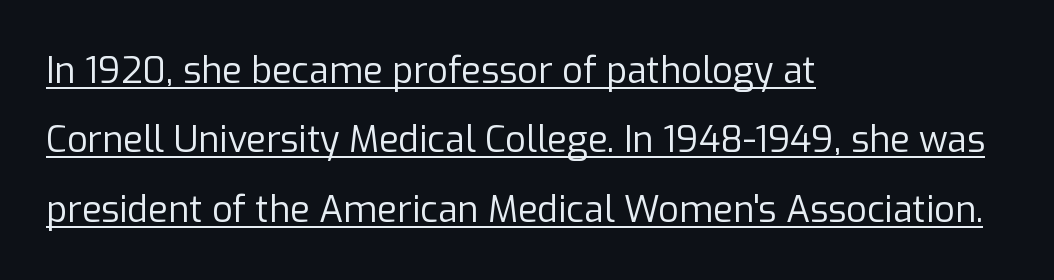
Q: Is the text bold? A: No.
Q: Is the text italic (slanted)? A: No, it is upright.
Q: Is the typeface a serif or a sans-serif typeface? A: Sans-serif.
Q: Is the text underlined? A: Yes.
Q: How is the paragraph aligned? A: Left-aligned.
Q: Is the spacing between letters normal or unusually wide? A: Normal.
Q: Is the spacing between lines tight, normal or loose? A: Loose.
Q: Width (condensed, normal, or wide)? A: Normal.
Q: Stroke contrast? A: Low.
Q: x-height? A: Medium.
Q: Monospaced? A: No.
